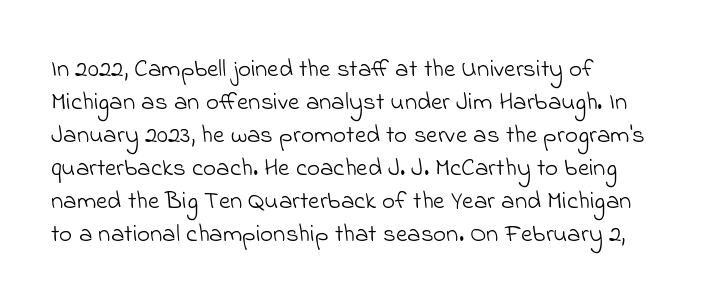
Q: Is the text bold? A: No.
Q: Is the text underlined? A: No.
Q: How is the paragraph aligned? A: Left-aligned.
Q: Is the spacing between letters normal or unusually wide? A: Normal.
Q: Is the spacing between lines tight, normal or loose? A: Normal.
